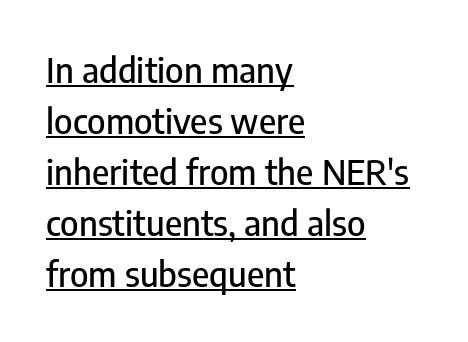
Q: Is the text italic (slanted)? A: No, it is upright.
Q: Is the typeface a serif or a sans-serif typeface? A: Sans-serif.
Q: Is the text underlined? A: Yes.
Q: How is the paragraph aligned? A: Left-aligned.
Q: Is the spacing between letters normal or unusually wide? A: Normal.
Q: Is the spacing between lines tight, normal or loose? A: Normal.
Q: Width (condensed, normal, or wide)? A: Condensed.
Q: Stroke contrast? A: Low.
Q: x-height? A: Medium.
Q: Monospaced? A: No.
